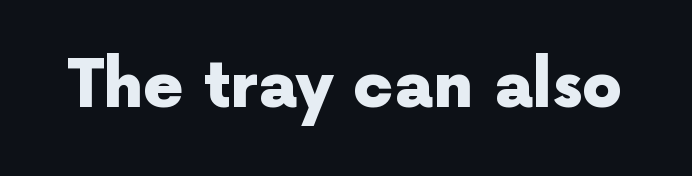
The image shows 64 px heavy sans-serif type, upright; set normal letter spacing, not underlined; a medium x-height.
